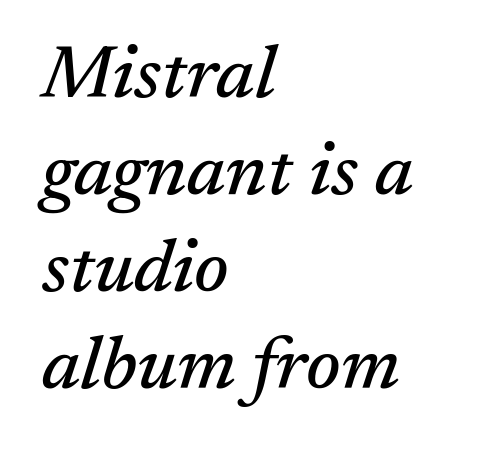
Q: Is the text italic (slanted)? A: Yes, it leans right by about 17 degrees.
Q: Is the typeface a serif or a sans-serif typeface? A: Serif.
Q: Is the text underlined? A: No.
Q: How is the paragraph aligned? A: Left-aligned.
Q: Is the spacing between letters normal or unusually wide? A: Normal.
Q: Is the spacing between lines tight, normal or loose? A: Normal.
Q: Width (condensed, normal, or wide)? A: Normal.
Q: Stroke contrast? A: Medium.
Q: x-height? A: Medium.
Q: Monospaced? A: No.
